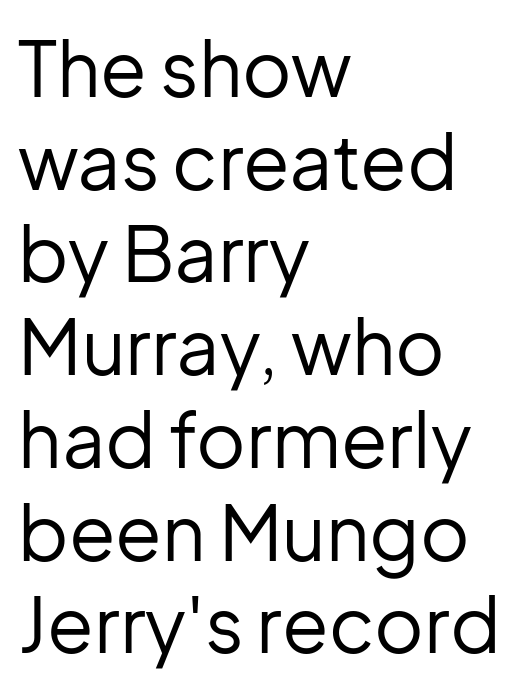
Q: Is the text bold? A: No.
Q: Is the text italic (slanted)? A: No, it is upright.
Q: Is the typeface a serif or a sans-serif typeface? A: Sans-serif.
Q: Is the text underlined? A: No.
Q: How is the paragraph aligned? A: Left-aligned.
Q: Is the spacing between letters normal or unusually wide? A: Normal.
Q: Width (condensed, normal, or wide)? A: Normal.
Q: Stroke contrast? A: Low.
Q: x-height? A: Medium.
Q: Monospaced? A: No.
